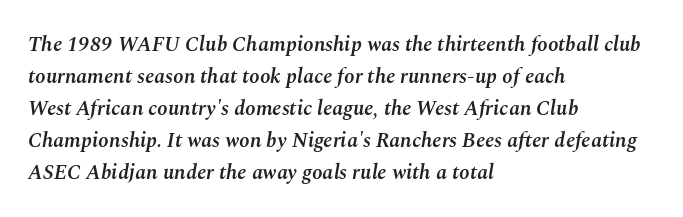
A classic flush-left, rag-right setting is used for this passage. The space between consecutive lines is moderate. Bare-footed words on every line. A semibold gives these letters moderate extra thickness, short of bold. Tracking value appears to be zero — textbook default spacing.
